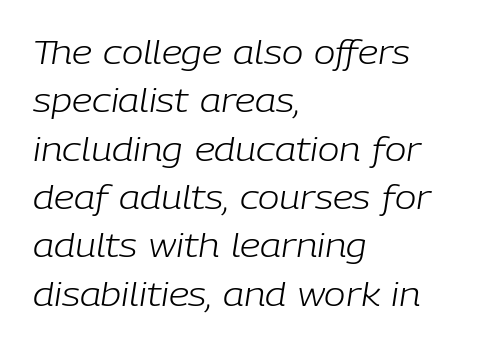
The image shows 32 px light type, italic (leaning right); set left-aligned, normal line spacing (1.51x), normal letter spacing, not underlined; low stroke contrast and a medium x-height.
